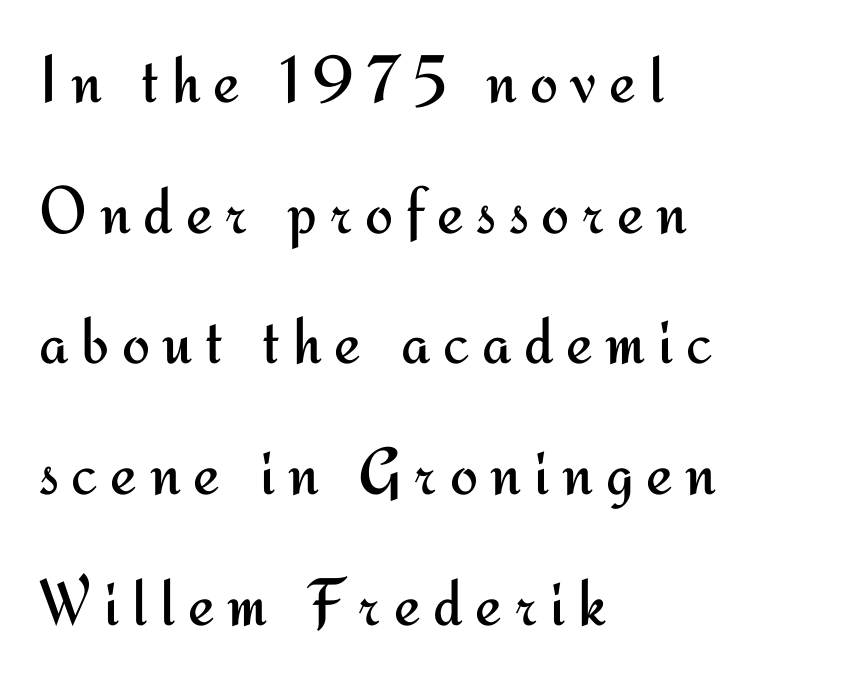
Q: Is the text bold? A: No.
Q: Is the text italic (slanted)? A: No, it is upright.
Q: Is the typeface a serif or a sans-serif typeface? A: Sans-serif.
Q: Is the text underlined? A: No.
Q: How is the paragraph aligned? A: Left-aligned.
Q: Is the spacing between lines tight, normal or loose? A: Loose.
Q: Width (condensed, normal, or wide)? A: Normal.
Q: Stroke contrast? A: Medium.
Q: x-height? A: Small.
Q: Monospaced? A: No.
